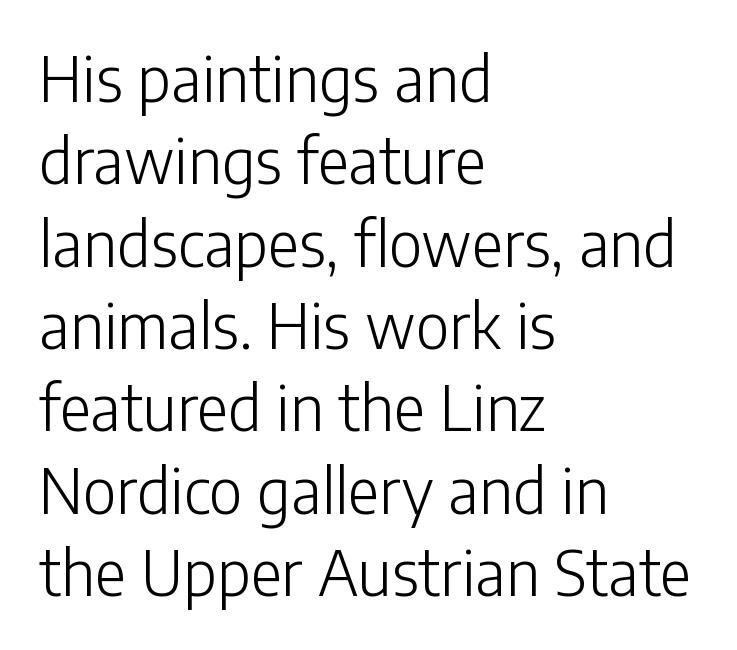
Q: Is the text bold? A: No.
Q: Is the text italic (slanted)? A: No, it is upright.
Q: Is the typeface a serif or a sans-serif typeface? A: Sans-serif.
Q: Is the text underlined? A: No.
Q: How is the paragraph aligned? A: Left-aligned.
Q: Is the spacing between letters normal or unusually wide? A: Normal.
Q: Is the spacing between lines tight, normal or loose? A: Normal.
Q: Width (condensed, normal, or wide)? A: Normal.
Q: Stroke contrast? A: Low.
Q: x-height? A: Medium.
Q: Monospaced? A: No.
